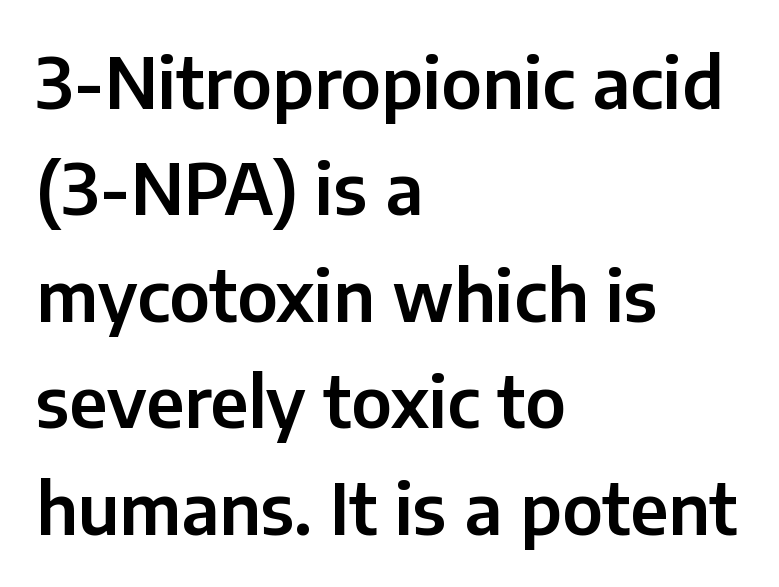
{"serif": "no", "italic": "no", "width": "normal", "stroke_contrast": "low", "x_height": "medium", "monospaced": "no", "underline": "no", "align": "left", "line_spacing": "normal", "line_spacing_ratio": 1.52, "letter_spacing": "normal", "letter_spacing_em": 0.0, "glyph_px": 70}
